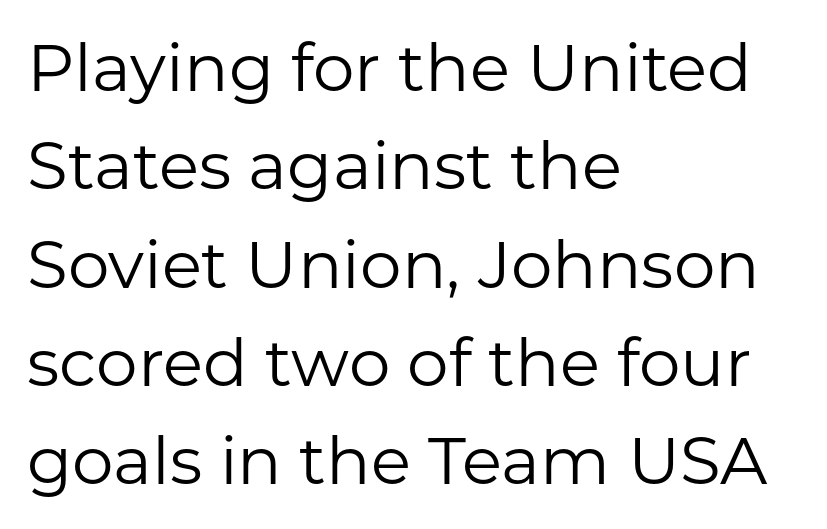
{"serif": "no", "italic": "no", "bold": "no", "weight": "regular", "width": "normal", "stroke_contrast": "low", "x_height": "medium", "monospaced": "no", "underline": "no", "align": "left", "line_spacing": "normal", "line_spacing_ratio": 1.49, "letter_spacing": "normal", "letter_spacing_em": 0.0, "glyph_px": 66}
